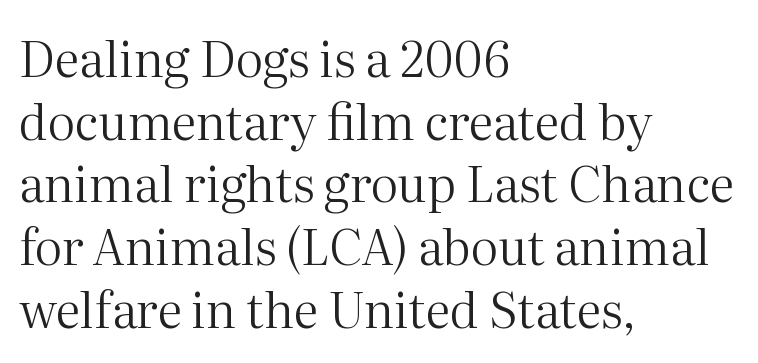
The face used here is seriffed, in the tradition of book romans. Weight: not bold — regular or lighter. The rendering uses a moderate line-height, typical for paragraphs. The face used here is proportionally spaced, like ordinary book or web type. Standard letterfit; no display-style spreading of the glyphs.
